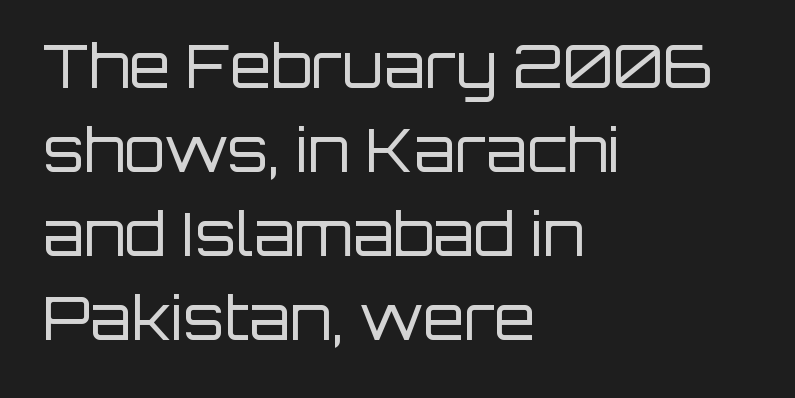
The image shows 60 px regular-weight sans-serif type, upright; set left-aligned, normal line spacing (1.4x), normal letter spacing, not underlined; low stroke contrast and a large x-height.
